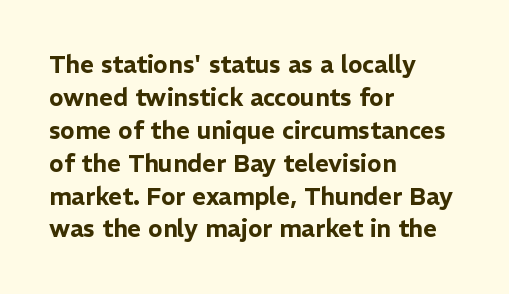
The image shows 24 px text type, upright; set left-aligned, normal line spacing (1.37x), normal letter spacing, not underlined.
